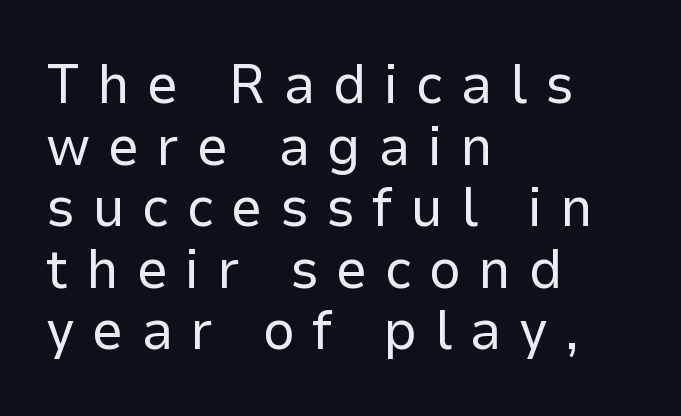
{"serif": "no", "italic": "no", "bold": "no", "weight": "regular", "width": "normal", "stroke_contrast": "low", "x_height": "medium", "monospaced": "no", "underline": "no", "align": "left", "line_spacing": "tight", "line_spacing_ratio": 1.1, "letter_spacing": "wide", "letter_spacing_em": 0.31, "glyph_px": 56}
